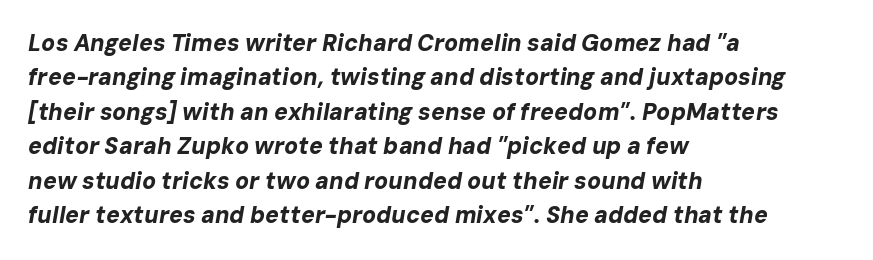
{"italic": "yes", "lean": "right", "slant_degrees": 10, "bold": "yes", "underline": "no", "align": "left", "line_spacing": "normal", "line_spacing_ratio": 1.5, "letter_spacing": "normal", "letter_spacing_em": 0.0, "glyph_px": 23}
